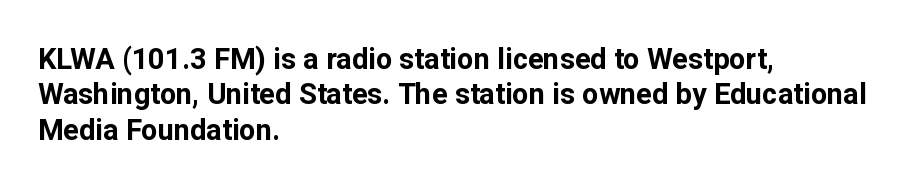
Q: Is the text bold? A: Yes.
Q: Is the text italic (slanted)? A: No, it is upright.
Q: Is the typeface a serif or a sans-serif typeface? A: Sans-serif.
Q: Is the text underlined? A: No.
Q: How is the paragraph aligned? A: Left-aligned.
Q: Is the spacing between letters normal or unusually wide? A: Normal.
Q: Width (condensed, normal, or wide)? A: Normal.
Q: Stroke contrast? A: Low.
Q: x-height? A: Medium.
Q: Monospaced? A: No.
